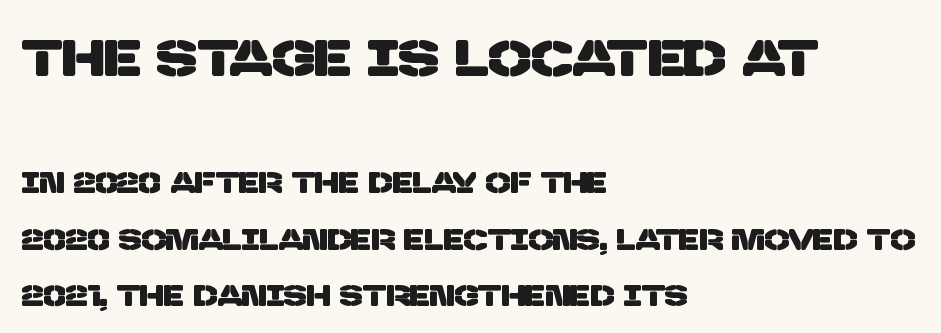
Caption: multi-line text, flush left, ragged right. Has an underline been added? It has not. In terms of letterform style, serifs are entirely absent. Reading top to bottom, the characters get smaller at the block break.
